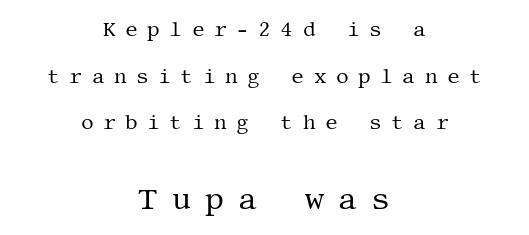
Between one letter and the next there's a generous, obvious gap. The space directly below the letters is spotless. Posture: straight, roman, zero tilt. Line starts and ends both wander, symmetrically.
